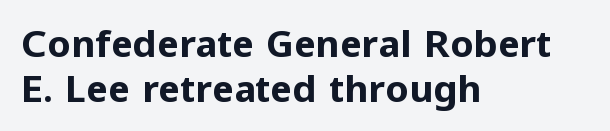
Q: Is the text bold? A: Yes.
Q: Is the text italic (slanted)? A: No, it is upright.
Q: Is the typeface a serif or a sans-serif typeface? A: Sans-serif.
Q: Is the text underlined? A: No.
Q: How is the paragraph aligned? A: Left-aligned.
Q: Is the spacing between letters normal or unusually wide? A: Normal.
Q: Width (condensed, normal, or wide)? A: Normal.
Q: Stroke contrast? A: Low.
Q: x-height? A: Medium.
Q: Monospaced? A: No.
